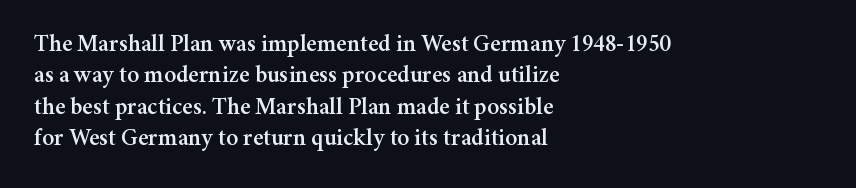
The image shows 24 px text type, upright; set left-aligned, normal line spacing (1.31x), normal letter spacing, not underlined.
